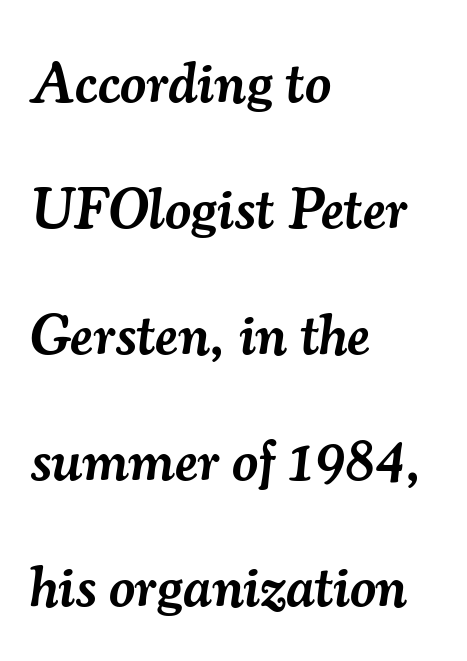
The image shows 57 px semibold serif type, italic (leaning right); set left-aligned, loose line spacing (2.21x), normal letter spacing, not underlined; medium stroke contrast and a small x-height.
